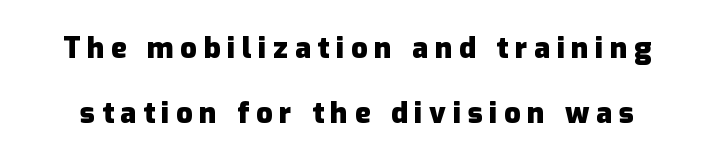
The image shows 29 px heavy sans-serif type, upright; set loose line spacing (2.24x), unusually wide letter spacing (+0.23 em), not underlined; low stroke contrast and a medium x-height.
